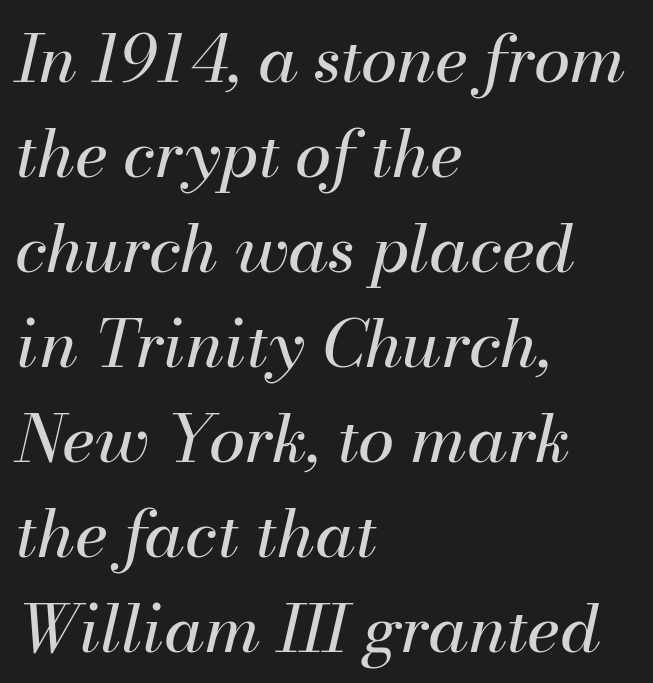
Q: Is the text bold? A: No.
Q: Is the text italic (slanted)? A: Yes, it leans right by about 13 degrees.
Q: Is the text underlined? A: No.
Q: How is the paragraph aligned? A: Left-aligned.
Q: Is the spacing between letters normal or unusually wide? A: Normal.
Q: Is the spacing between lines tight, normal or loose? A: Normal.
Q: Width (condensed, normal, or wide)? A: Normal.
Q: Stroke contrast? A: Medium.
Q: x-height? A: Small.
Q: Monospaced? A: No.
